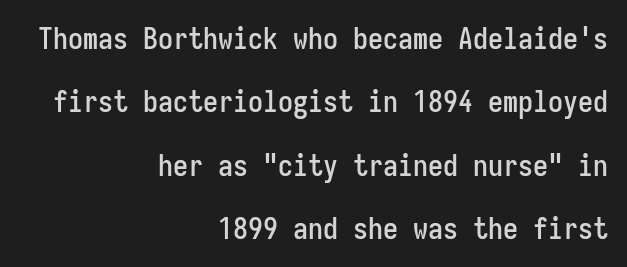
{"serif": "no", "italic": "no", "width": "condensed", "stroke_contrast": "low", "x_height": "medium", "monospaced": "yes", "underline": "no", "align": "right", "line_spacing": "loose", "line_spacing_ratio": 2.11, "letter_spacing": "normal", "letter_spacing_em": 0.0, "glyph_px": 30}
